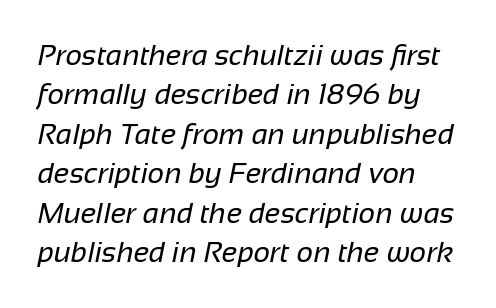
Q: Is the text bold? A: No.
Q: Is the typeface a serif or a sans-serif typeface? A: Sans-serif.
Q: Is the text underlined? A: No.
Q: Is the spacing between letters normal or unusually wide? A: Normal.
Q: Is the spacing between lines tight, normal or loose? A: Normal.
Q: Width (condensed, normal, or wide)? A: Normal.
Q: Stroke contrast? A: Low.
Q: x-height? A: Medium.
Q: Monospaced? A: No.
